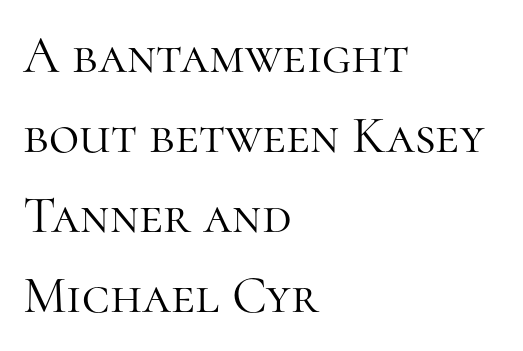
The image shows 52 px light serif type, upright; set left-aligned, normal line spacing (1.54x), normal letter spacing, not underlined; high stroke contrast and a medium x-height.
